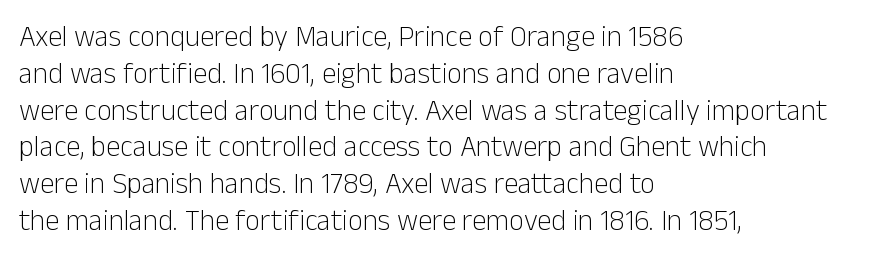
{"serif": "no", "italic": "no", "bold": "no", "weight": "light", "width": "normal", "stroke_contrast": "low", "x_height": "medium", "monospaced": "no", "underline": "no", "align": "left", "line_spacing": "normal", "line_spacing_ratio": 1.27, "letter_spacing": "normal", "letter_spacing_em": 0.0, "glyph_px": 29}
